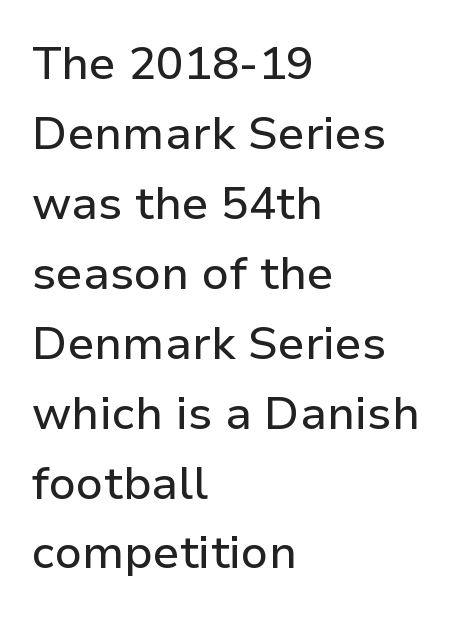
Students, observe: this is what conventionally led text looks like. Proportional: the letters do not fall into vertical columns. Plain, unruled lines of type. A classic flush-left, rag-right setting is used for this passage. The face used here is a sans, in the tradition of grotesques and geometrics.
